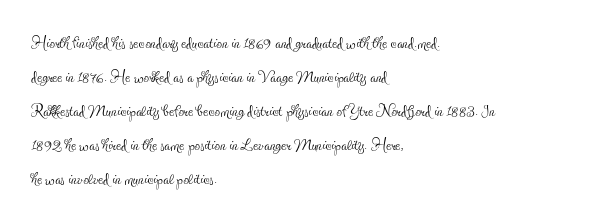
Q: Is the text bold? A: No.
Q: Is the text underlined? A: No.
Q: How is the paragraph aligned? A: Left-aligned.
Q: Is the spacing between letters normal or unusually wide? A: Normal.
Q: Is the spacing between lines tight, normal or loose? A: Normal.
